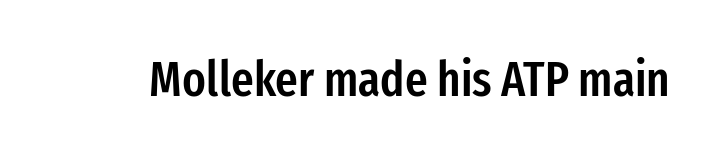
Q: Is the text bold? A: Semi-bold.
Q: Is the text italic (slanted)? A: No, it is upright.
Q: Is the typeface a serif or a sans-serif typeface? A: Sans-serif.
Q: Is the text underlined? A: No.
Q: Is the spacing between letters normal or unusually wide? A: Normal.
Q: Width (condensed, normal, or wide)? A: Condensed.
Q: Stroke contrast? A: Low.
Q: x-height? A: Medium.
Q: Monospaced? A: No.
